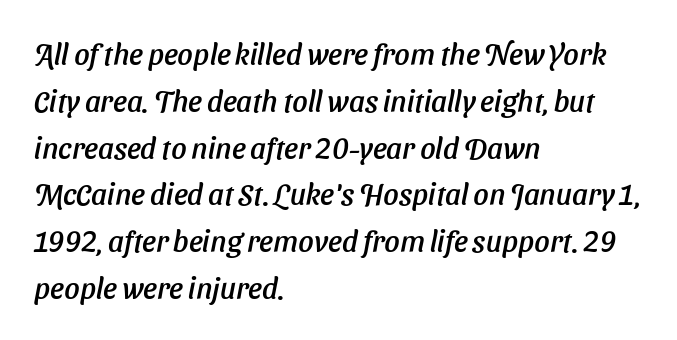
Q: Is the text italic (slanted)? A: Yes, it leans right by about 11 degrees.
Q: Is the text underlined? A: No.
Q: How is the paragraph aligned? A: Left-aligned.
Q: Is the spacing between letters normal or unusually wide? A: Normal.
Q: Is the spacing between lines tight, normal or loose? A: Normal.
Q: Width (condensed, normal, or wide)? A: Normal.
Q: Stroke contrast? A: Low.
Q: x-height? A: Medium.
Q: Monospaced? A: No.
